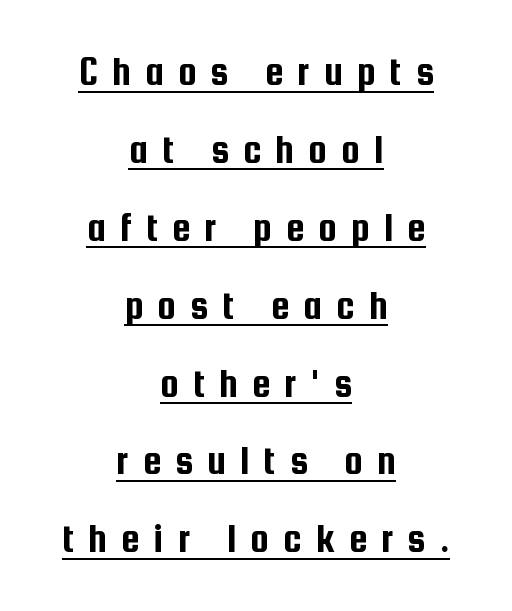
{"serif": "no", "italic": "no", "width": "condensed", "stroke_contrast": "low", "x_height": "medium", "monospaced": "no", "underline": "yes", "align": "center", "line_spacing": "loose", "line_spacing_ratio": 1.9, "letter_spacing": "wide", "letter_spacing_em": 0.35, "glyph_px": 41}
